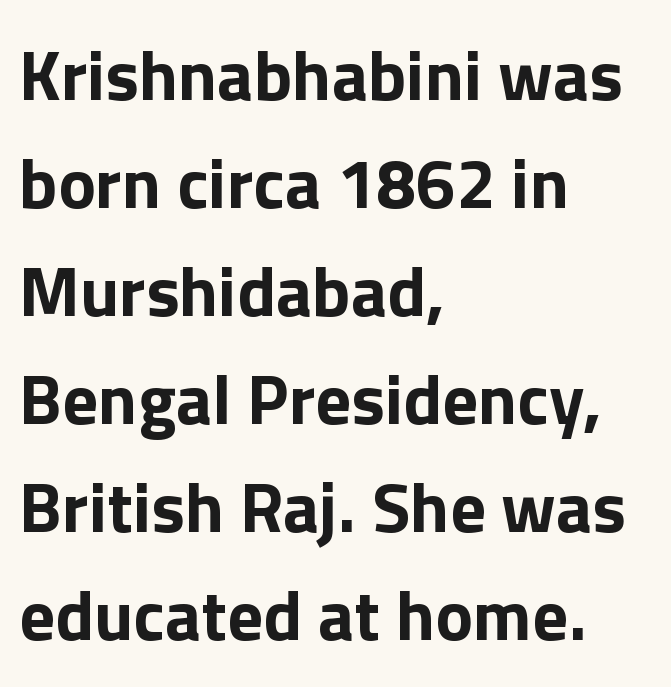
Q: Is the text bold? A: Yes.
Q: Is the text italic (slanted)? A: No, it is upright.
Q: Is the typeface a serif or a sans-serif typeface? A: Sans-serif.
Q: Is the text underlined? A: No.
Q: How is the paragraph aligned? A: Left-aligned.
Q: Is the spacing between letters normal or unusually wide? A: Normal.
Q: Is the spacing between lines tight, normal or loose? A: Normal.
Q: Width (condensed, normal, or wide)? A: Normal.
Q: x-height? A: Medium.
Q: Monospaced? A: No.
